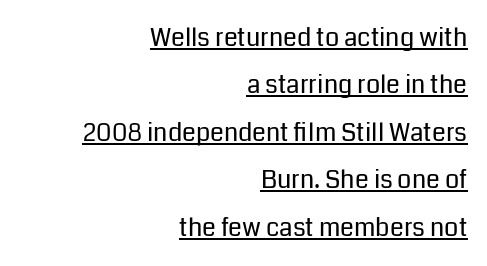
Q: Is the text bold? A: No.
Q: Is the text italic (slanted)? A: No, it is upright.
Q: Is the text underlined? A: Yes.
Q: How is the paragraph aligned? A: Right-aligned.
Q: Is the spacing between letters normal or unusually wide? A: Normal.
Q: Is the spacing between lines tight, normal or loose? A: Loose.
